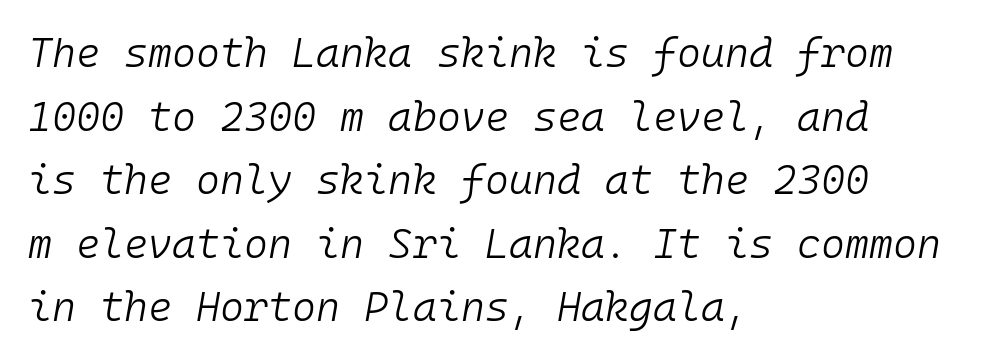
Here the designer chose a console-style face with uniform glyph widths. The rendering uses a moderate line-height, typical for paragraphs. Tall strokes in this sample are angled rather than plumb. Ink coverage per letter is moderate at most. Underlining? Definitely not there.
